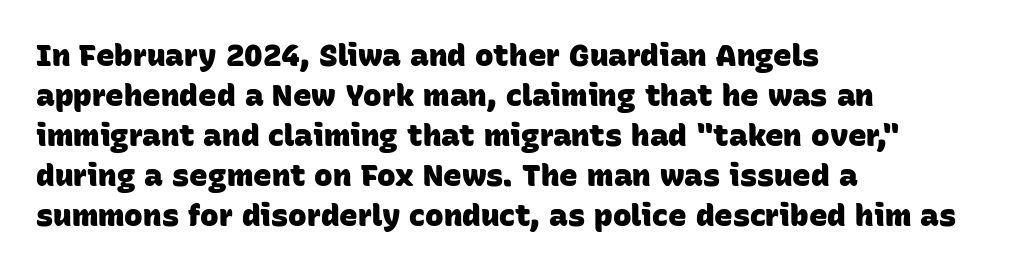
Q: Is the text bold? A: Yes.
Q: Is the typeface a serif or a sans-serif typeface? A: Sans-serif.
Q: Is the text underlined? A: No.
Q: How is the paragraph aligned? A: Left-aligned.
Q: Is the spacing between letters normal or unusually wide? A: Normal.
Q: Is the spacing between lines tight, normal or loose? A: Normal.
Q: Width (condensed, normal, or wide)? A: Normal.
Q: Stroke contrast? A: Low.
Q: x-height? A: Large.
Q: Monospaced? A: No.
